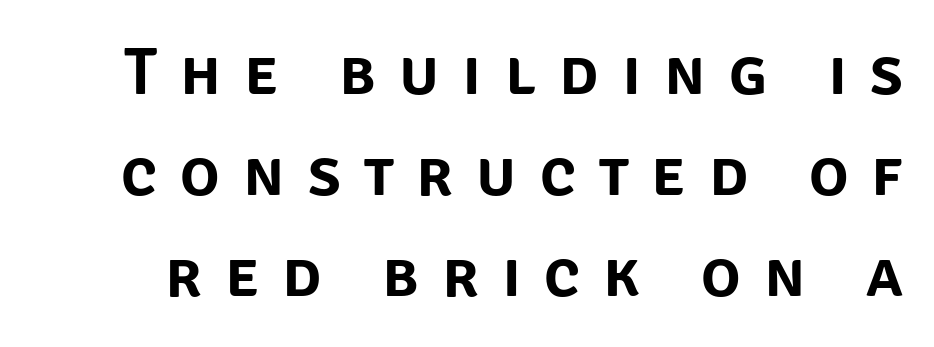
{"serif": "no", "italic": "no", "width": "normal", "stroke_contrast": "low", "x_height": "large", "monospaced": "no", "underline": "no", "line_spacing": "normal", "line_spacing_ratio": 1.53, "letter_spacing": "wide", "letter_spacing_em": 0.35, "glyph_px": 66}
